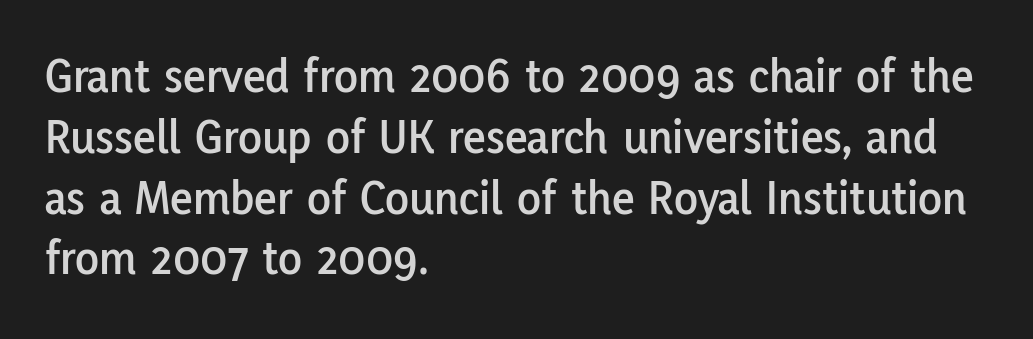
The rendering uses natural spacing where letterforms have individual widths. No extra tracking has been applied to these lines. The font's upright variant was chosen for this text. The face used here is a sans, in the tradition of grotesques and geometrics. Bare-footed words on every line.
